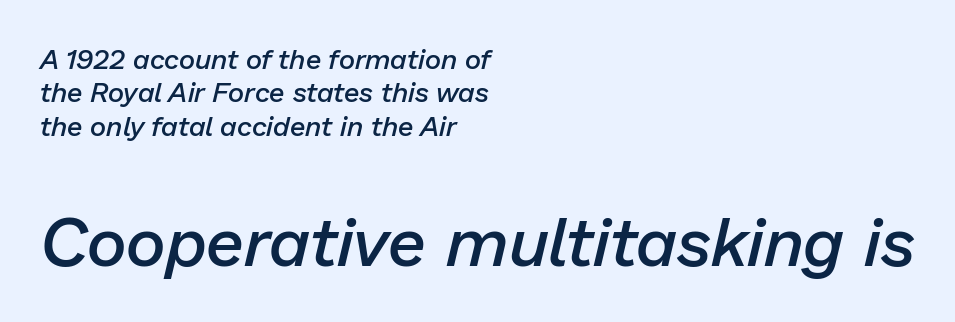
Q: Is the text bold? A: Semi-bold.
Q: Is the text italic (slanted)? A: Yes, it leans right by about 13 degrees.
Q: Is the text underlined? A: No.
Q: How is the paragraph aligned? A: Left-aligned.
Q: Is the spacing between letters normal or unusually wide? A: Normal.
Q: Which block of text is set in a larger size, the first (top) or the second (bottom)? A: The second (bottom) one.
Q: Width (condensed, normal, or wide)? A: Normal.
Q: Stroke contrast? A: Low.
Q: x-height? A: Medium.
Q: Monospaced? A: No.
